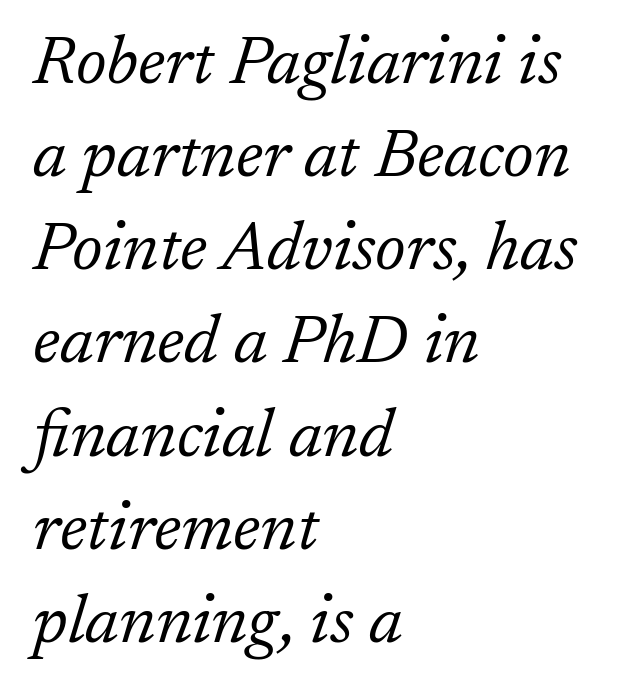
{"serif": "yes", "italic": "yes", "lean": "right", "slant_degrees": 17, "bold": "no", "weight": "light", "width": "normal", "stroke_contrast": "low", "x_height": "medium", "monospaced": "no", "underline": "no", "align": "left", "line_spacing": "normal", "line_spacing_ratio": 1.37, "letter_spacing": "normal", "letter_spacing_em": 0.0, "glyph_px": 68}
